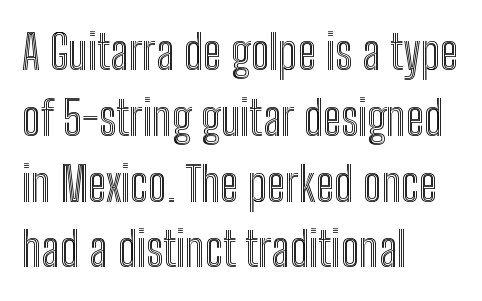
Tall strokes in this sample are plumb rather than angled. Interline gaps are of average width in this sample. The space directly below the letters is spotless. Each letter keeps its own natural width here, so spacing adapts to shape.
